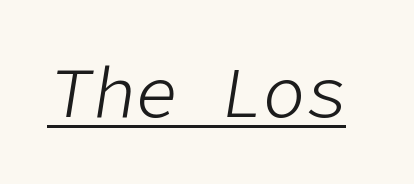
{"italic": "yes", "lean": "right", "slant_degrees": 9, "bold": "no", "weight": "light", "width": "normal", "stroke_contrast": "low", "x_height": "medium", "underline": "yes", "letter_spacing": "normal", "letter_spacing_em": 0.0, "glyph_px": 71}
